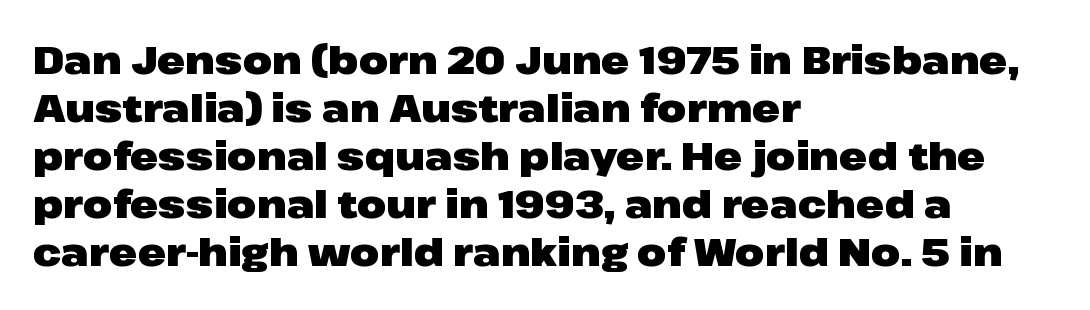
Weight check: bold — yes, fully. A typesetter would call this zero additional tracking. A typesetter would call this leading conventional body-copy spacing. The passage is arranged the way most books set body copy — flush left. When letters stand straight like this, we call the style roman or upright. The characters display no serif detailing; their extremities are plain.
